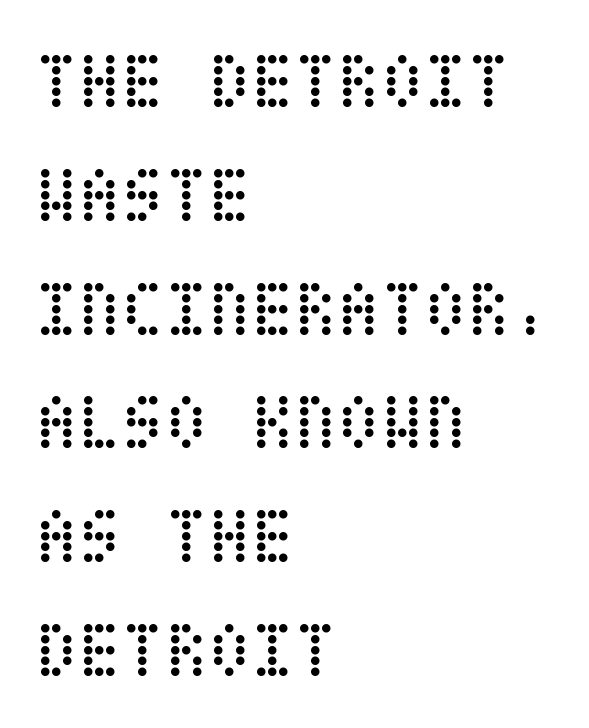
The image shows 79 px regular-weight, condensed type, upright; set left-aligned, normal line spacing (1.44x), normal letter spacing, not underlined; low stroke contrast and a large x-height.
